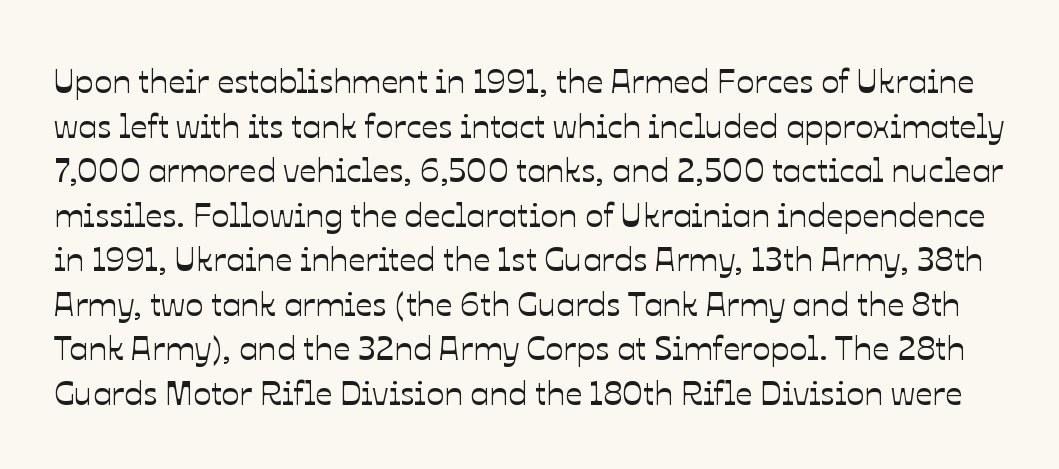
The image shows 34 px text type, upright; set normal line spacing (1.31x), normal letter spacing, not underlined; low stroke contrast and a medium x-height.
